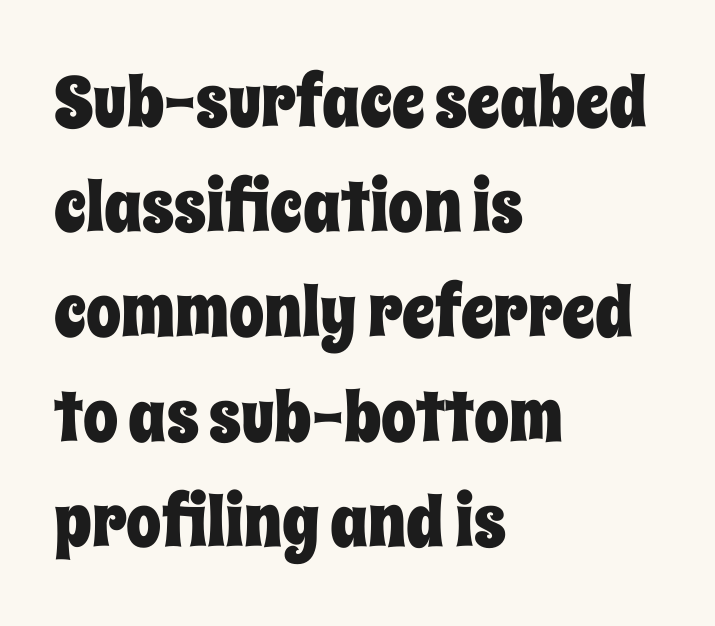
The image shows 70 px condensed type, upright; set left-aligned, normal line spacing (1.5x), normal letter spacing, not underlined; low stroke contrast and a large x-height.
